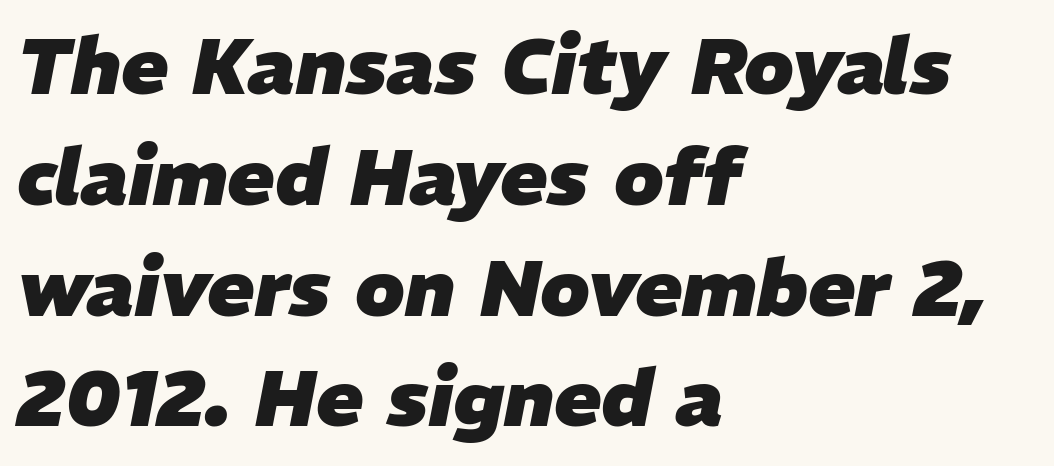
The image shows 78 px heavy type, italic (leaning right); set left-aligned, normal line spacing (1.42x), normal letter spacing, not underlined; low stroke contrast and a medium x-height.
